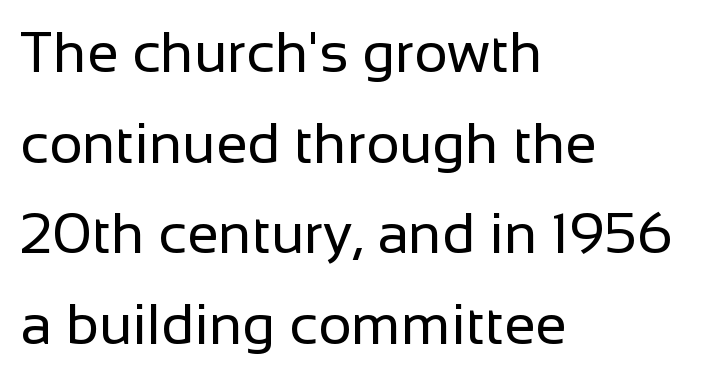
Q: Is the text bold? A: No.
Q: Is the text italic (slanted)? A: No, it is upright.
Q: Is the typeface a serif or a sans-serif typeface? A: Sans-serif.
Q: Is the text underlined? A: No.
Q: How is the paragraph aligned? A: Left-aligned.
Q: Is the spacing between letters normal or unusually wide? A: Normal.
Q: Is the spacing between lines tight, normal or loose? A: Normal.
Q: Width (condensed, normal, or wide)? A: Normal.
Q: Stroke contrast? A: Low.
Q: x-height? A: Medium.
Q: Monospaced? A: No.
